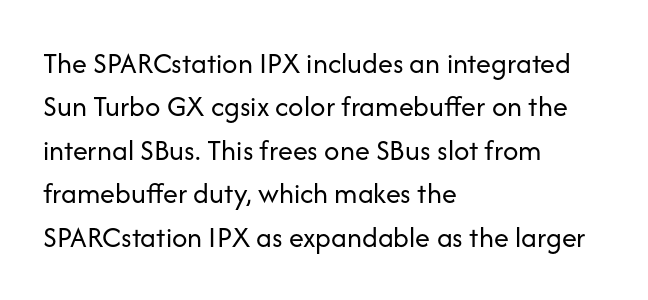
{"serif": "no", "italic": "no", "bold": "no", "weight": "regular", "width": "normal", "stroke_contrast": "low", "x_height": "medium", "monospaced": "no", "underline": "no", "align": "left", "line_spacing": "normal", "line_spacing_ratio": 1.45, "letter_spacing": "normal", "letter_spacing_em": 0.0, "glyph_px": 30}
